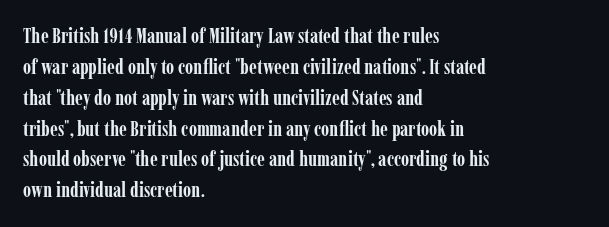
Posture: vertical. A classic flush-left, rag-right setting is used for this passage. Horizontal bands of white between lines are of average thickness. Each word holds together tightly as a unit, with standard inter-letter gaps. The font is running at its bold setting.
